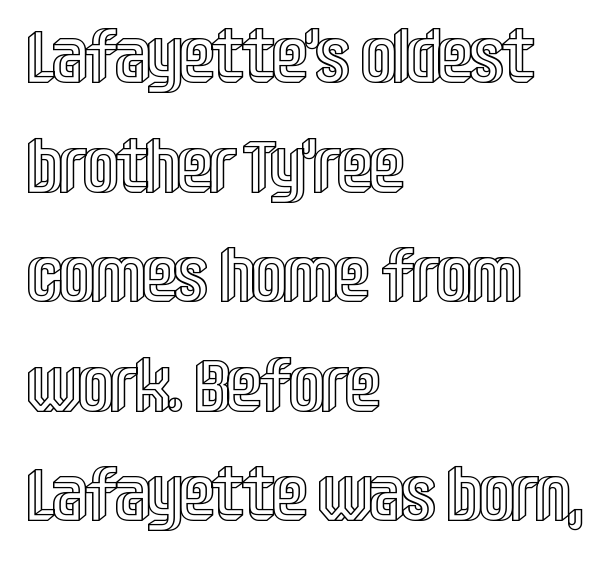
Q: Is the text italic (slanted)? A: No, it is upright.
Q: Is the text underlined? A: No.
Q: How is the paragraph aligned? A: Left-aligned.
Q: Is the spacing between letters normal or unusually wide? A: Normal.
Q: Is the spacing between lines tight, normal or loose? A: Normal.
Q: Width (condensed, normal, or wide)? A: Condensed.
Q: x-height? A: Large.
Q: Monospaced? A: No.
